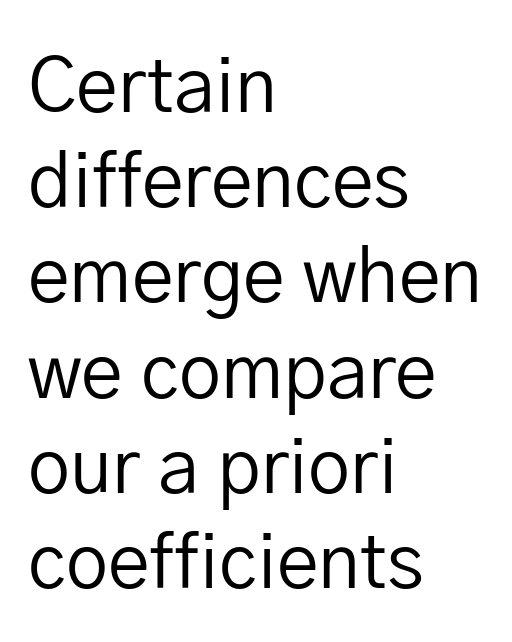
The rendering uses natural spacing where letterforms have individual widths. Weight: regular or lighter. The rows are spaced the way most documents space them. Left-aligned paragraph, ragged on the right.
